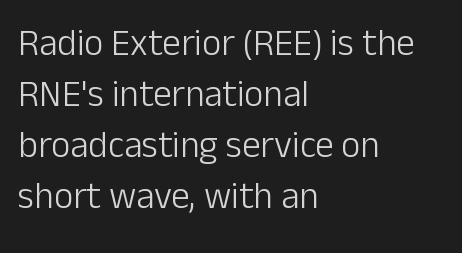
{"serif": "no", "italic": "no", "bold": "no", "weight": "light", "width": "normal", "stroke_contrast": "low", "x_height": "medium", "monospaced": "no", "underline": "no", "align": "left", "line_spacing": "normal", "line_spacing_ratio": 1.38, "letter_spacing": "normal", "letter_spacing_em": 0.0, "glyph_px": 37}
